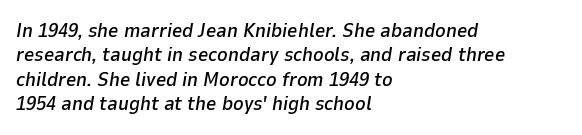
The image shows 20 px text type, italic (leaning right); set left-aligned, line spacing 1.22x, normal letter spacing, not underlined.
